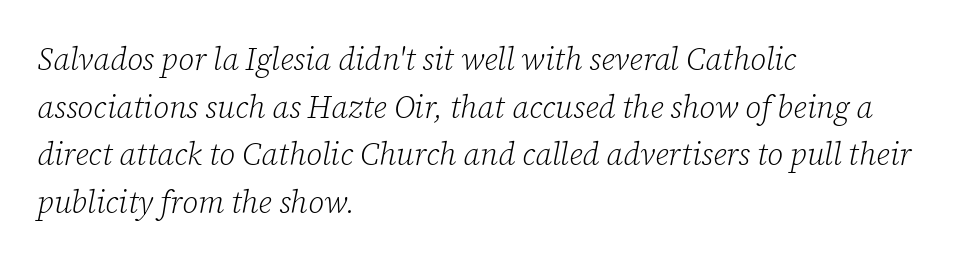
If you measured baseline to baseline, you'd find a middling distance. Letter spacing: default. The face used here has a pronounced slope to its letters. The typeface has the unassuming heft of standard copy or less.
